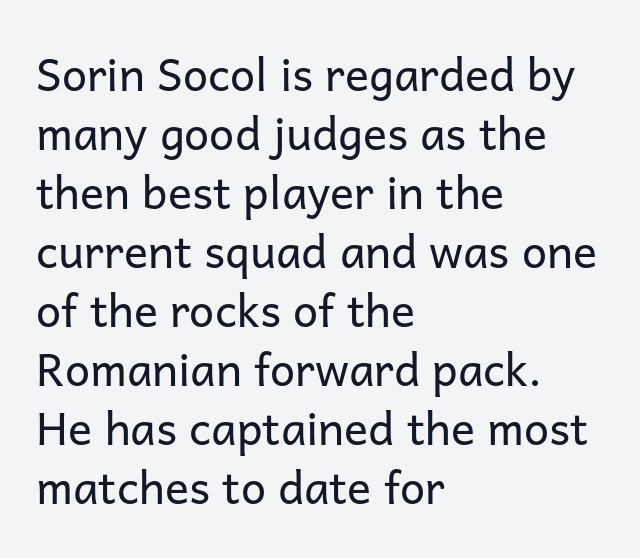
{"serif": "no", "italic": "no", "bold": "no", "weight": "regular", "width": "normal", "stroke_contrast": "low", "x_height": "medium", "monospaced": "no", "underline": "no", "align": "left", "line_spacing": "normal", "line_spacing_ratio": 1.31, "letter_spacing": "normal", "letter_spacing_em": 0.0, "glyph_px": 45}
